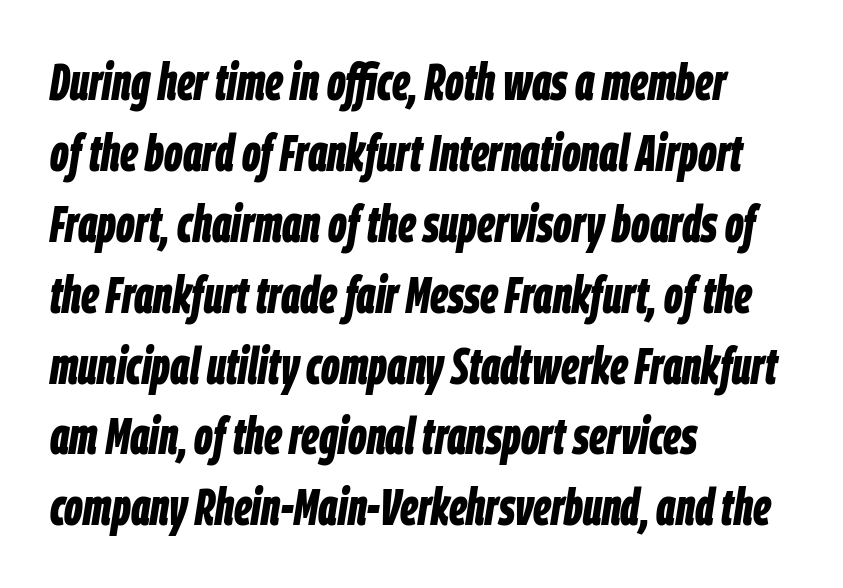
The lettering tilts uniformly, giving the passage an italic look. The tracking reads as untouched default to a designer's eye. Leading: standard. Caption: multi-line text, flush left, ragged right. The zone under the glyphs is completely vacant. Character widths vary here, with narrow letters taking less room than wide ones.
